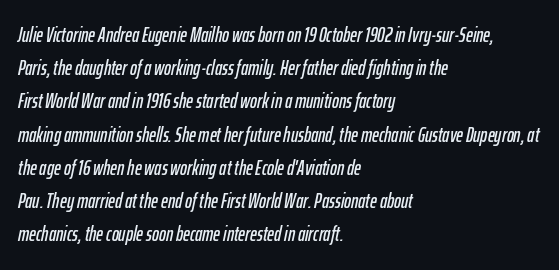
Q: Is the text italic (slanted)? A: Yes, it leans right by about 12 degrees.
Q: Is the text underlined? A: No.
Q: How is the paragraph aligned? A: Left-aligned.
Q: Is the spacing between letters normal or unusually wide? A: Normal.
Q: Is the spacing between lines tight, normal or loose? A: Normal.
